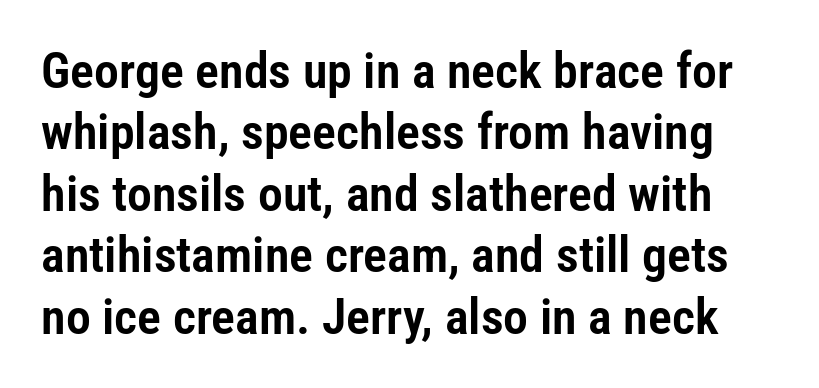
Varying glyph widths throughout — classic text-font behaviour. A sans-serif font was chosen for this passage. Tall strokes in this sample are plumb rather than angled. The letterforms sit shoulder to shoulder at normal distance. Just letters on the line, the space beneath them empty.
